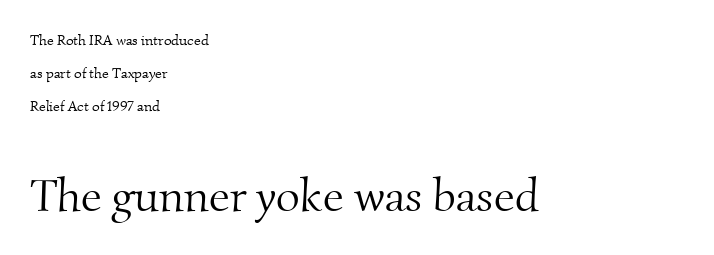
Q: Is the text bold? A: No.
Q: Is the typeface a serif or a sans-serif typeface? A: Serif.
Q: Is the text underlined? A: No.
Q: How is the paragraph aligned? A: Left-aligned.
Q: Is the spacing between letters normal or unusually wide? A: Normal.
Q: Is the spacing between lines tight, normal or loose? A: Loose.
Q: Which block of text is set in a larger size, the first (top) or the second (bottom)? A: The second (bottom) one.
Q: Width (condensed, normal, or wide)? A: Normal.
Q: Stroke contrast? A: Medium.
Q: x-height? A: Small.
Q: Monospaced? A: No.
